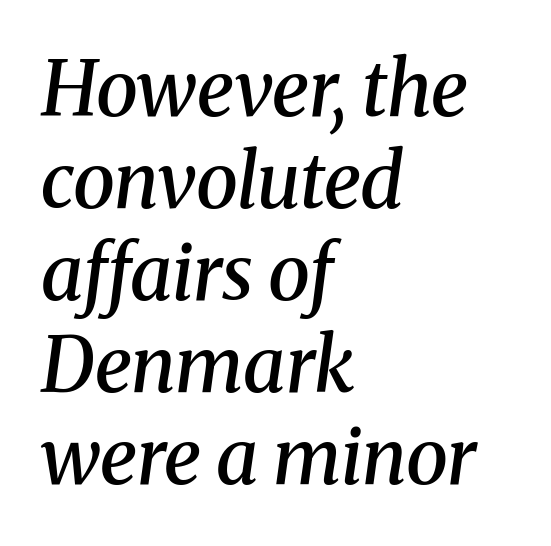
{"serif": "yes", "italic": "yes", "lean": "right", "slant_degrees": 8, "bold": "semi", "weight": "semibold", "width": "normal", "stroke_contrast": "medium", "x_height": "medium", "monospaced": "no", "underline": "no", "align": "left", "line_spacing_ratio": 1.21, "letter_spacing": "normal", "letter_spacing_em": 0.0, "glyph_px": 76}
